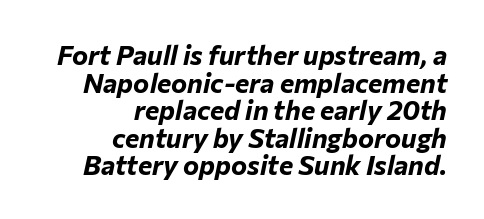
Q: Is the text bold? A: Yes.
Q: Is the text italic (slanted)? A: Yes, it leans right by about 12 degrees.
Q: Is the text underlined? A: No.
Q: How is the paragraph aligned? A: Right-aligned.
Q: Is the spacing between letters normal or unusually wide? A: Normal.
Q: Is the spacing between lines tight, normal or loose? A: Tight.
